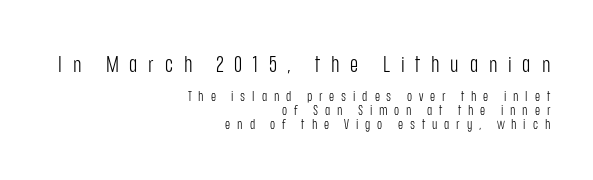
Q: Is the text bold? A: No.
Q: Is the text italic (slanted)? A: No, it is upright.
Q: Is the text underlined? A: No.
Q: How is the paragraph aligned? A: Right-aligned.
Q: Is the spacing between letters normal or unusually wide? A: Unusually wide.
Q: Is the spacing between lines tight, normal or loose? A: Tight.
Q: Which block of text is set in a larger size, the first (top) or the second (bottom)? A: The first (top) one.
